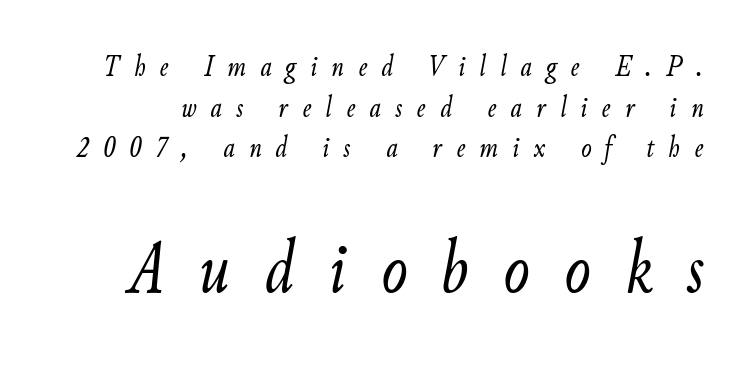
Q: Is the text bold? A: No.
Q: Is the text italic (slanted)? A: Yes, it leans right by about 9 degrees.
Q: Is the text underlined? A: No.
Q: Is the spacing between letters normal or unusually wide? A: Unusually wide.
Q: Is the spacing between lines tight, normal or loose? A: Normal.
Q: Which block of text is set in a larger size, the first (top) or the second (bottom)? A: The second (bottom) one.
Q: Width (condensed, normal, or wide)? A: Condensed.
Q: Stroke contrast? A: Low.
Q: x-height? A: Small.
Q: Monospaced? A: No.
